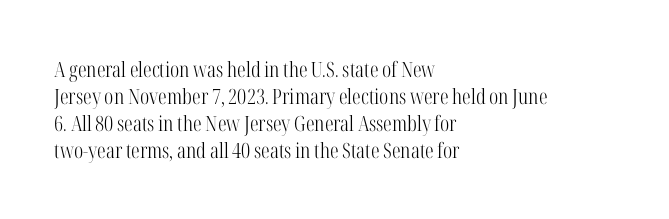
{"italic": "no", "bold": "no", "underline": "no", "align": "left", "line_spacing": "normal", "line_spacing_ratio": 1.28, "letter_spacing": "normal", "letter_spacing_em": 0.0, "glyph_px": 21}
